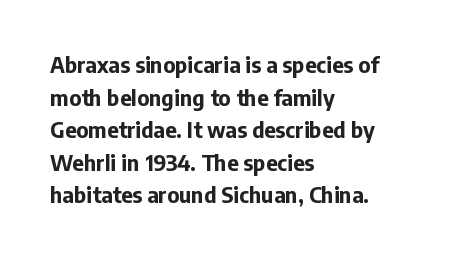
The letters stand straight up with perfectly vertical stems. Vertical spacing — default. Beneath every word, the page is bare. Typeset ragged right — the left edge is the straight one.
